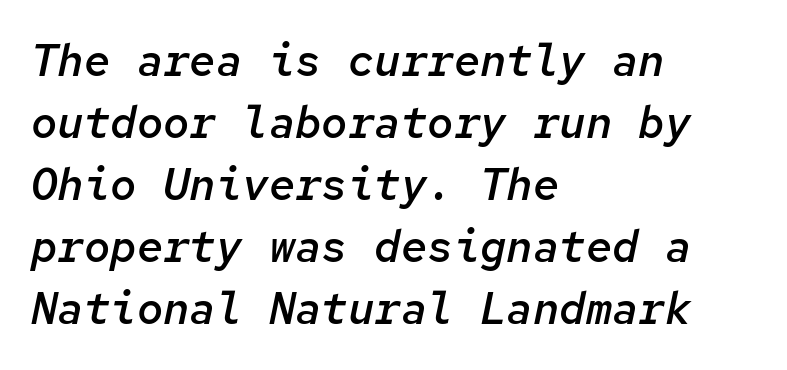
The image shows 44 px semibold type, italic (leaning right), monospaced; set left-aligned, normal line spacing (1.41x), normal letter spacing, not underlined; low stroke contrast and a medium x-height.
